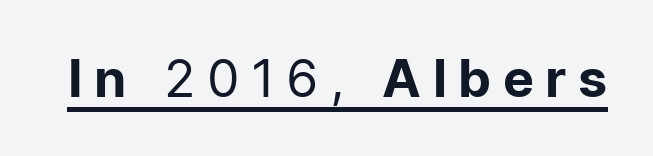
The lettering holds an erect, upright posture throughout. Descenders here cross a horizontal rule under the line. I'd call this a sans setting — the letters go barefoot. Loose tracking; the words dissolve into strings of separated letters. Here the designer chose a conventional face with non-uniform glyph widths. This is not heavy type; no bold has been used.
